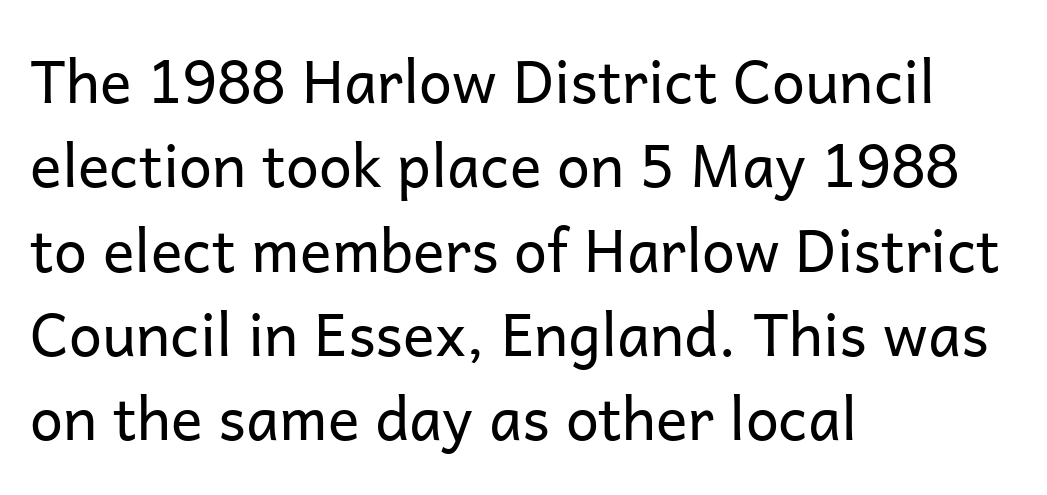
Observe the absence of serifs on each vertical stroke in this sample. You can tell it's not italic because the verticals are truly vertical. Which margin do the lines hug? The left one — the right edge is uneven. Rule under the text: the space is simply empty.
